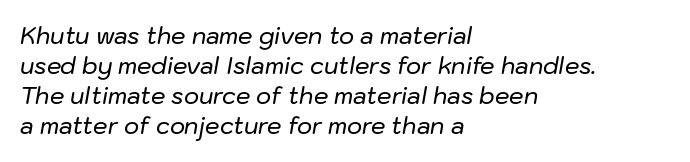
Left-aligned paragraph, ragged on the right. Bare-footed words on every line. Compared with ordinary roman type, these characters are visibly tilted. You could call the tracking neutral — neither tight nor loose. Reading down the column, the eye jumps a familiar distance to each next line.
